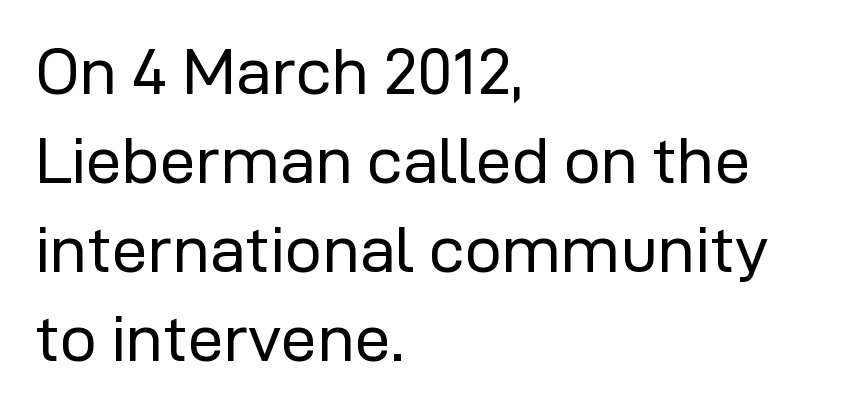
{"serif": "no", "italic": "no", "bold": "no", "weight": "regular", "width": "normal", "stroke_contrast": "low", "x_height": "medium", "monospaced": "no", "underline": "no", "align": "left", "line_spacing": "normal", "line_spacing_ratio": 1.37, "letter_spacing": "normal", "letter_spacing_em": 0.0, "glyph_px": 65}
